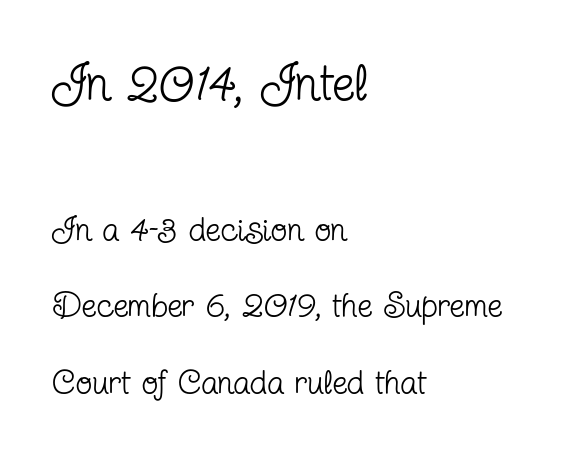
The image shows 51 px regular-weight, condensed serif type, upright; set left-aligned, loose line spacing (2.25x), normal letter spacing, not underlined; the first (top) block is 1.5x larger; low stroke contrast and a medium x-height.
